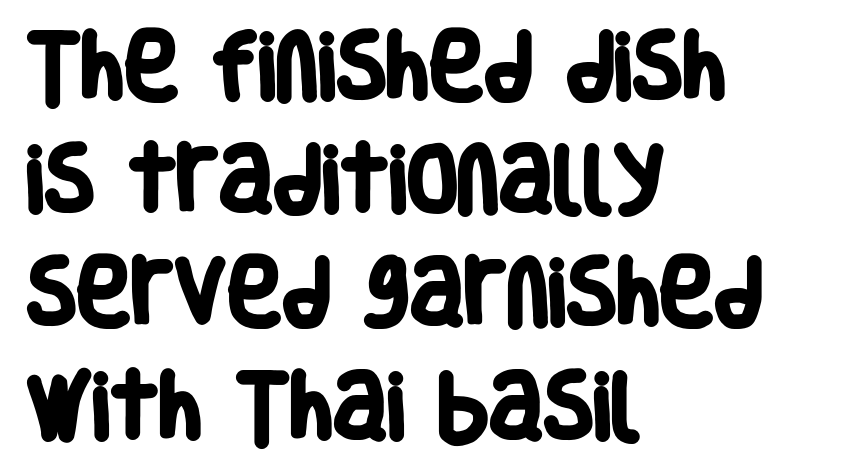
Q: Is the text bold? A: Yes.
Q: Is the typeface a serif or a sans-serif typeface? A: Sans-serif.
Q: Is the text underlined? A: No.
Q: How is the paragraph aligned? A: Left-aligned.
Q: Is the spacing between letters normal or unusually wide? A: Normal.
Q: Is the spacing between lines tight, normal or loose? A: Normal.
Q: Width (condensed, normal, or wide)? A: Condensed.
Q: Stroke contrast? A: Low.
Q: x-height? A: Large.
Q: Monospaced? A: No.
